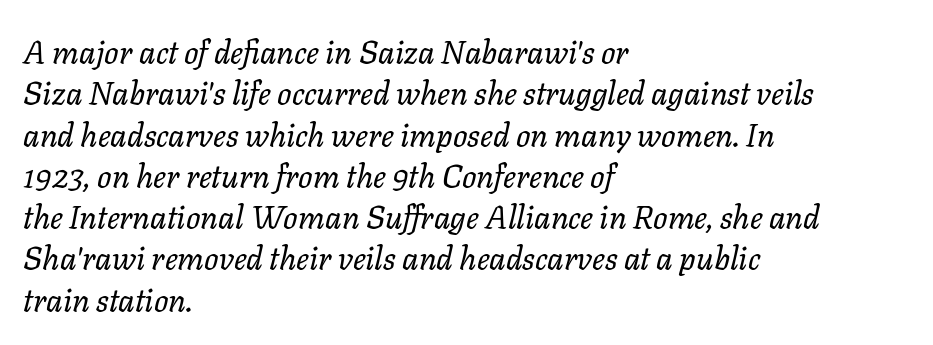
The rendering uses natural spacing where letterforms have individual widths. The weight tops out at a normal text grade. The passage is arranged the way most books set body copy — flush left. The space between consecutive lines is moderate. Characters are canted at an angle relative to the baseline's perpendicular.
